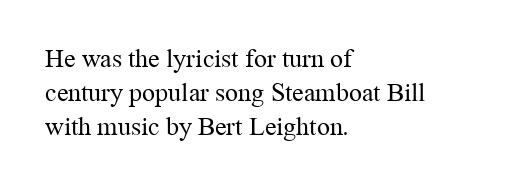
Q: Is the text bold? A: No.
Q: Is the text italic (slanted)? A: No, it is upright.
Q: Is the text underlined? A: No.
Q: How is the paragraph aligned? A: Left-aligned.
Q: Is the spacing between letters normal or unusually wide? A: Normal.
Q: Is the spacing between lines tight, normal or loose? A: Normal.
